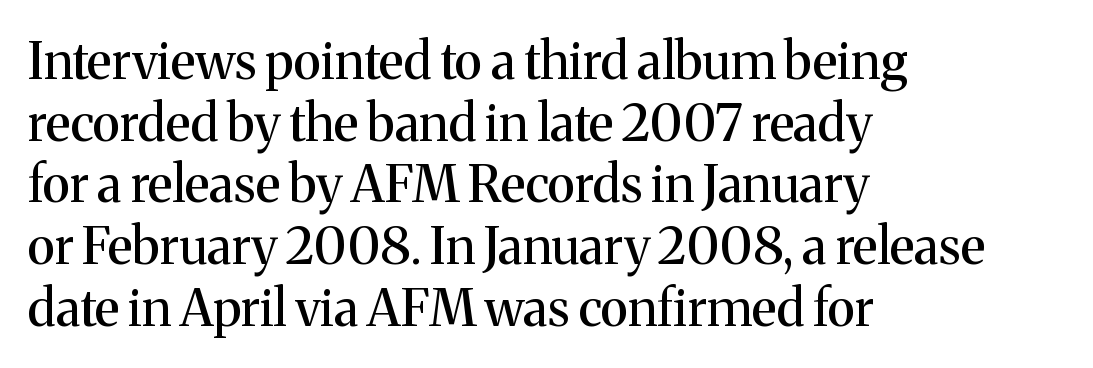
The image shows 51 px serif type, upright; set left-aligned, line spacing 1.21x, normal letter spacing, not underlined; medium stroke contrast and a medium x-height.
